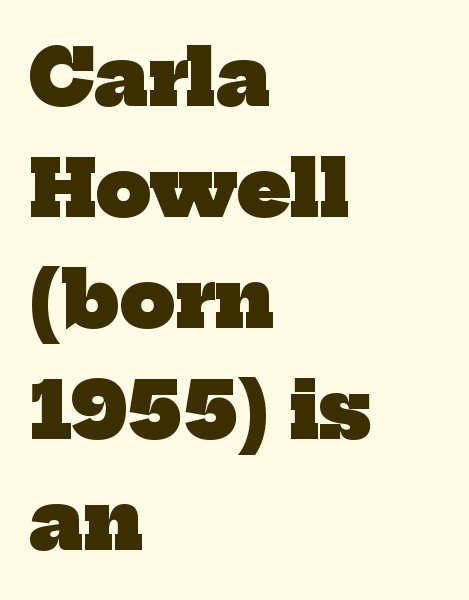
Q: Is the text bold? A: Yes.
Q: Is the typeface a serif or a sans-serif typeface? A: Serif.
Q: Is the text underlined? A: No.
Q: How is the paragraph aligned? A: Left-aligned.
Q: Is the spacing between letters normal or unusually wide? A: Normal.
Q: Is the spacing between lines tight, normal or loose? A: Normal.
Q: Width (condensed, normal, or wide)? A: Normal.
Q: Stroke contrast? A: Low.
Q: x-height? A: Medium.
Q: Monospaced? A: No.
